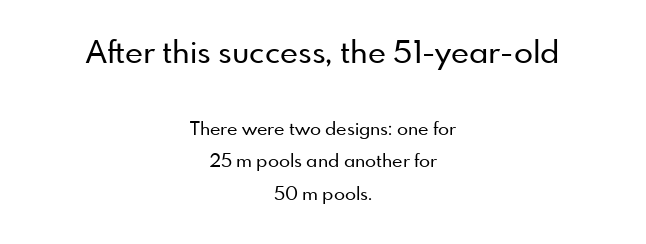
The image shows 31 px sans-serif type, upright; set centered, line spacing 1.83x, normal letter spacing, not underlined; the first (top) block is 1.72x larger; low stroke contrast and a small x-height.
